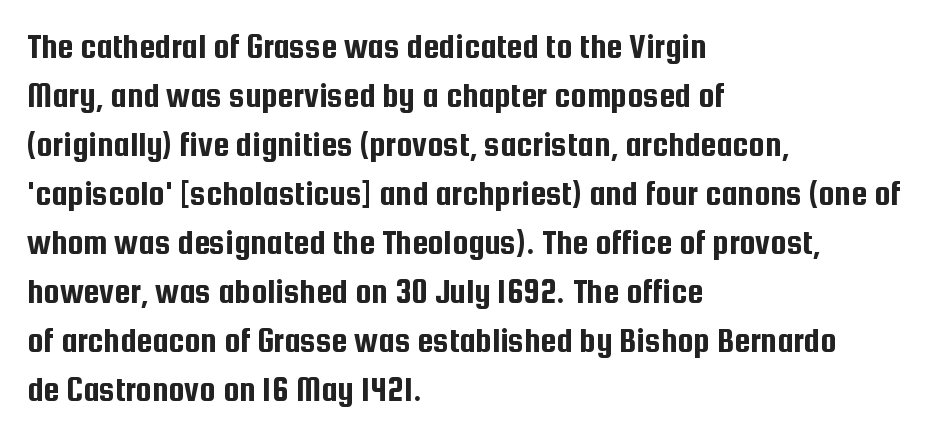
Q: Is the text italic (slanted)? A: No, it is upright.
Q: Is the typeface a serif or a sans-serif typeface? A: Sans-serif.
Q: Is the text underlined? A: No.
Q: How is the paragraph aligned? A: Left-aligned.
Q: Is the spacing between letters normal or unusually wide? A: Normal.
Q: Is the spacing between lines tight, normal or loose? A: Normal.
Q: Width (condensed, normal, or wide)? A: Condensed.
Q: Stroke contrast? A: Low.
Q: x-height? A: Medium.
Q: Monospaced? A: No.
